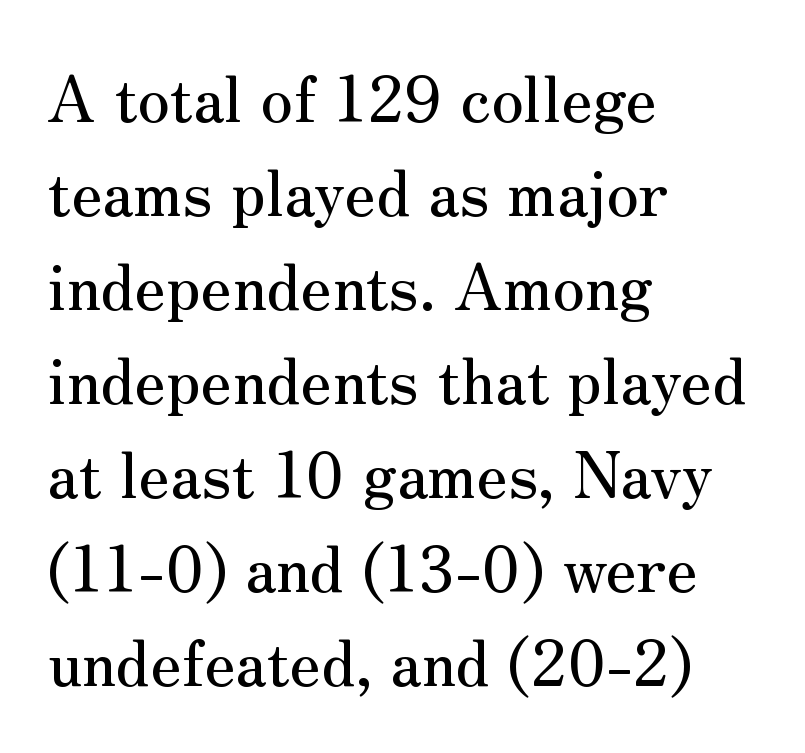
{"serif": "yes", "italic": "no", "width": "normal", "stroke_contrast": "medium", "x_height": "small", "monospaced": "no", "underline": "no", "align": "left", "line_spacing": "normal", "line_spacing_ratio": 1.47, "letter_spacing": "normal", "letter_spacing_em": 0.0, "glyph_px": 64}
